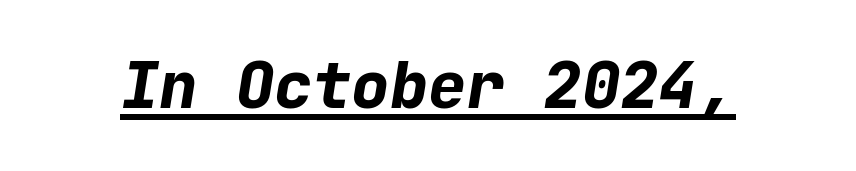
{"italic": "yes", "lean": "right", "slant_degrees": 9, "bold": "yes", "weight": "bold", "width": "normal", "stroke_contrast": "low", "x_height": "medium", "monospaced": "yes", "underline": "yes", "letter_spacing": "normal", "letter_spacing_em": 0.0, "glyph_px": 64}
